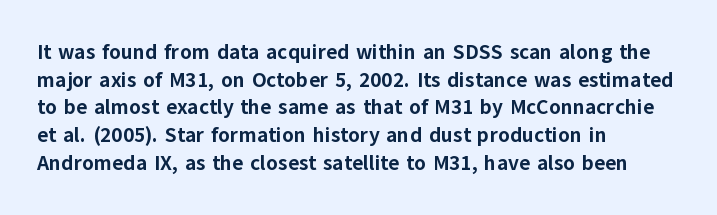
The image shows 21 px bold type, upright; set left-aligned, normal line spacing (1.32x), normal letter spacing, not underlined.
